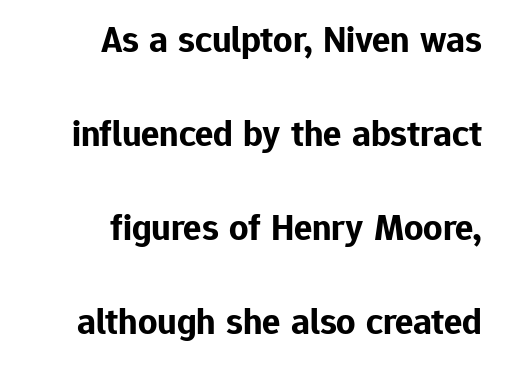
Emphasis by weight is at full strength: bold. Do the characters align in a grid? No, the font is proportional. In terms of leading, this rendering errs on the spacious side. No extra tracking has been applied to these lines. Each row of text sits above clean, open space. Is this a sans? Yes — the strokes have no serifs.
